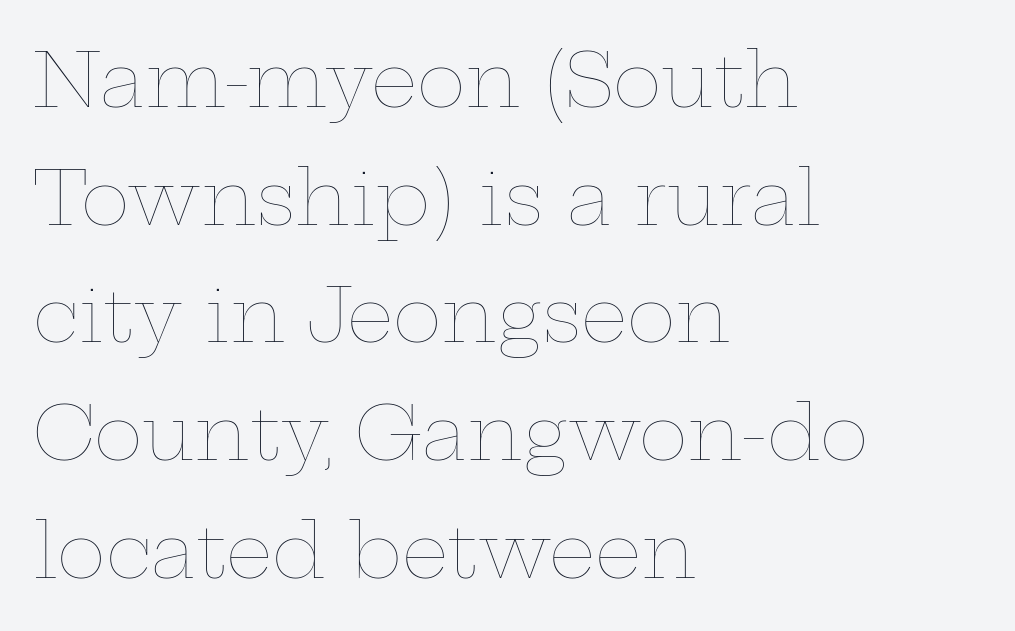
The lettering stays uniformly vertical, giving the passage a roman look. The compositor pushed each line to the left boundary. Line spacing here is normal. This rendering leaves character spacing at its baseline value.
